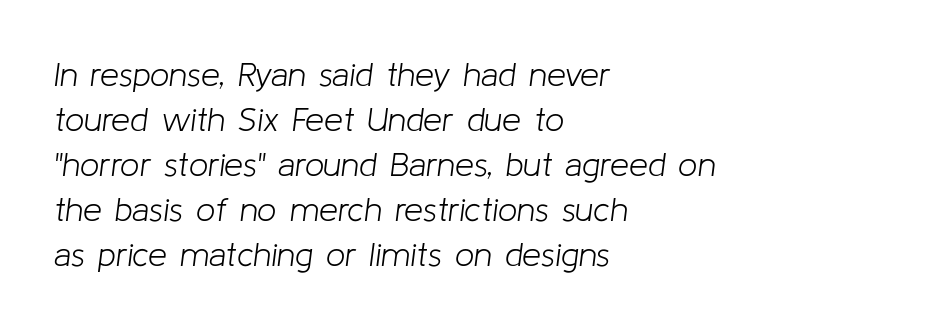
Q: Is the text bold? A: No.
Q: Is the text italic (slanted)? A: Yes, it leans right by about 8 degrees.
Q: Is the text underlined? A: No.
Q: How is the paragraph aligned? A: Left-aligned.
Q: Is the spacing between letters normal or unusually wide? A: Normal.
Q: Is the spacing between lines tight, normal or loose? A: Normal.
Q: Width (condensed, normal, or wide)? A: Normal.
Q: Stroke contrast? A: Low.
Q: x-height? A: Medium.
Q: Monospaced? A: No.
